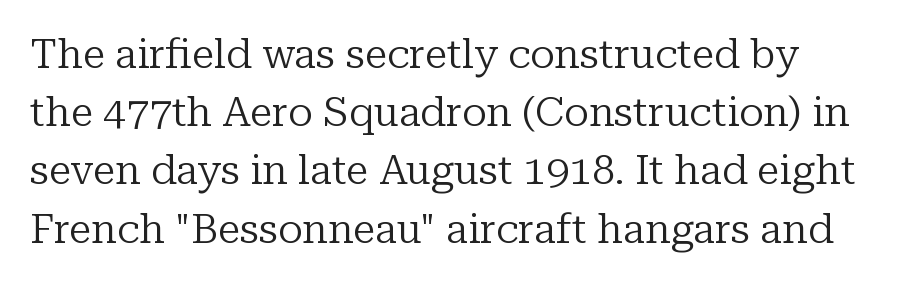
{"serif": "yes", "italic": "no", "bold": "no", "weight": "regular", "width": "normal", "stroke_contrast": "low", "x_height": "medium", "monospaced": "no", "underline": "no", "line_spacing": "normal", "line_spacing_ratio": 1.42, "letter_spacing": "normal", "letter_spacing_em": 0.0, "glyph_px": 41}
